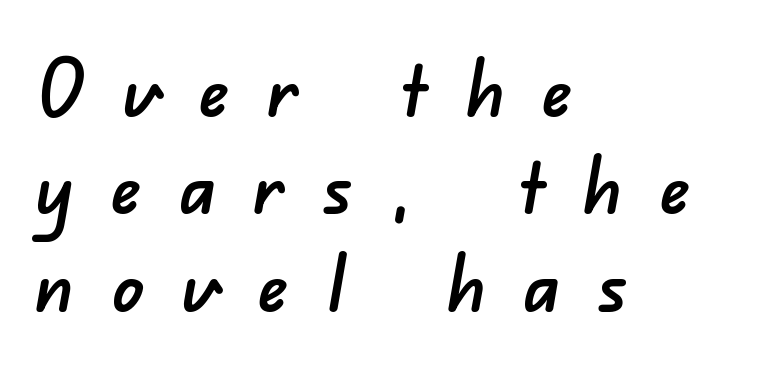
{"serif": "no", "width": "normal", "stroke_contrast": "low", "x_height": "small", "monospaced": "no", "underline": "no", "align": "left", "line_spacing": "normal", "line_spacing_ratio": 1.25, "letter_spacing": "wide", "letter_spacing_em": 0.48, "glyph_px": 78}
